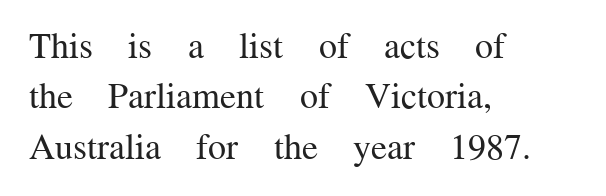
{"serif": "yes", "italic": "no", "bold": "no", "weight": "regular", "width": "normal", "stroke_contrast": "medium", "x_height": "medium", "monospaced": "no", "underline": "no", "align": "left", "line_spacing": "normal", "line_spacing_ratio": 1.4, "letter_spacing": "normal", "letter_spacing_em": 0.0, "glyph_px": 36}
